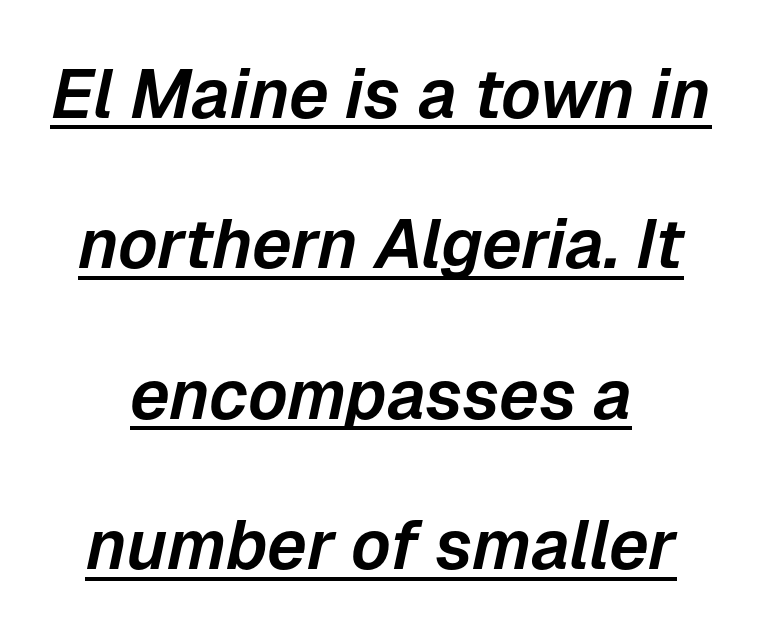
Q: Is the text italic (slanted)? A: Yes, it leans right by about 12 degrees.
Q: Is the text underlined? A: Yes.
Q: How is the paragraph aligned? A: Centered.
Q: Is the spacing between letters normal or unusually wide? A: Normal.
Q: Is the spacing between lines tight, normal or loose? A: Loose.
Q: Width (condensed, normal, or wide)? A: Normal.
Q: Stroke contrast? A: Low.
Q: x-height? A: Medium.
Q: Monospaced? A: No.
